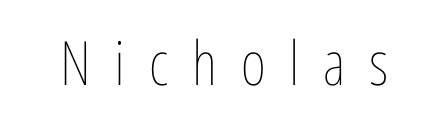
The image shows 61 px thin, condensed type, upright; set unusually wide letter spacing (+0.39 em), not underlined; low stroke contrast and a medium x-height.
